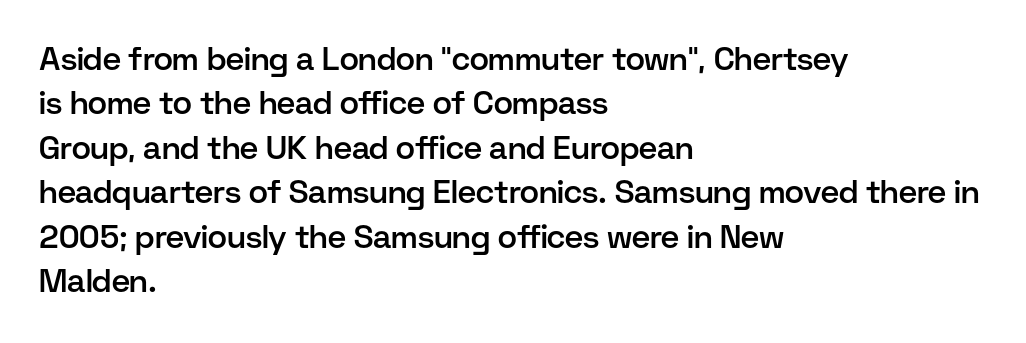
The letterforms sit shoulder to shoulder at normal distance. Quick note: not italic, upright. This sample keeps an unexceptional amount of space between lines. Look at the bottom of the vertical strokes: they stop flat, with no serifs. This is the in-between weight designers call semibold or demi. Clear beneath every line of the passage.
